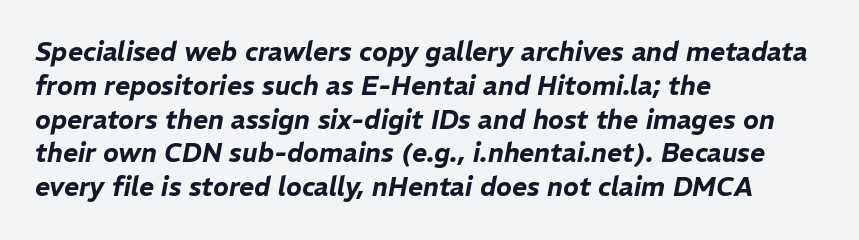
Q: Is the text italic (slanted)? A: Yes, it leans right by about 11 degrees.
Q: Is the text underlined? A: No.
Q: How is the paragraph aligned? A: Left-aligned.
Q: Is the spacing between letters normal or unusually wide? A: Normal.
Q: Is the spacing between lines tight, normal or loose? A: Normal.
